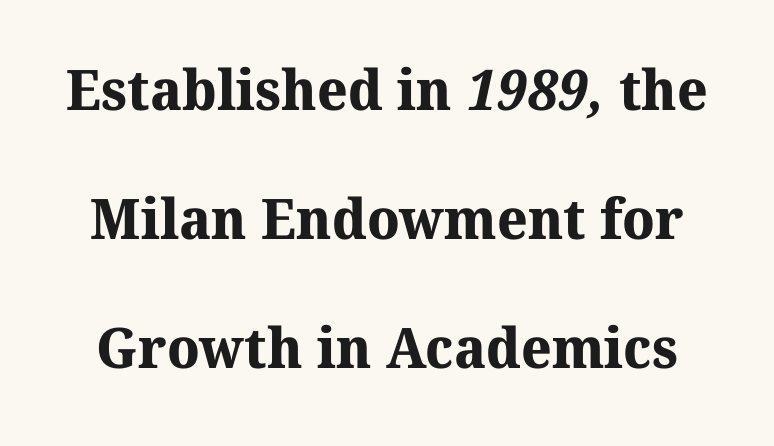
{"serif": "yes", "bold": "yes", "weight": "bold", "width": "normal", "stroke_contrast": "medium", "x_height": "medium", "monospaced": "no", "underline": "no", "line_spacing": "loose", "line_spacing_ratio": 2.3, "letter_spacing": "normal", "letter_spacing_em": 0.0, "glyph_px": 56}
